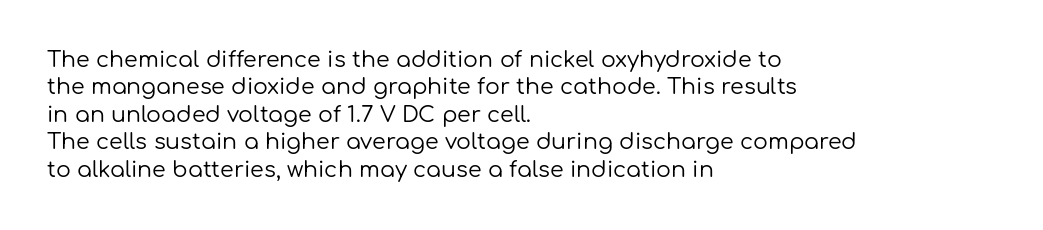
Counters stay open thanks to moderate or lighter strokes. All the whitespace from short lines collects on the right. Normally led — the rows are evenly, conventionally spaced. The glyphs are unaccompanied by any horizontal stroke below them.
